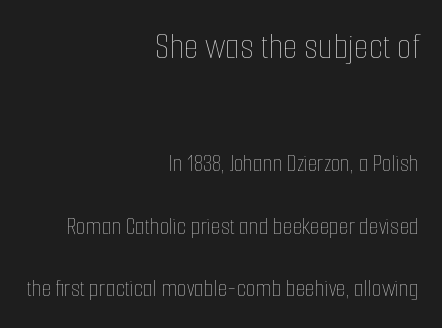
Q: Is the text bold? A: No.
Q: Is the text italic (slanted)? A: No, it is upright.
Q: Is the text underlined? A: No.
Q: How is the paragraph aligned? A: Right-aligned.
Q: Is the spacing between letters normal or unusually wide? A: Normal.
Q: Is the spacing between lines tight, normal or loose? A: Loose.
Q: Which block of text is set in a larger size, the first (top) or the second (bottom)? A: The first (top) one.
Q: Width (condensed, normal, or wide)? A: Condensed.
Q: Stroke contrast? A: Low.
Q: x-height? A: Medium.
Q: Monospaced? A: No.
